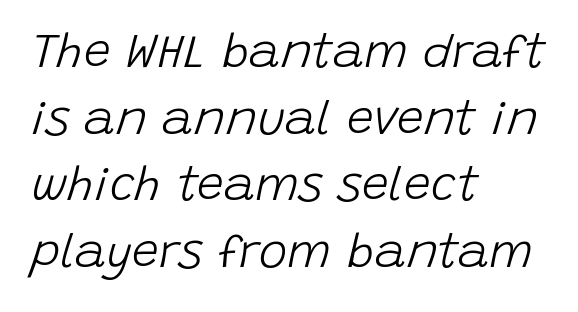
The image shows 48 px light type, italic (leaning right); set left-aligned, normal line spacing (1.39x), normal letter spacing, not underlined; low stroke contrast and a large x-height.
